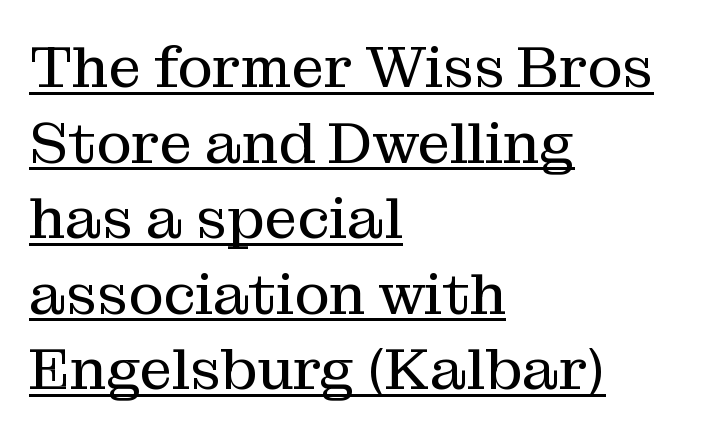
Q: Is the text bold? A: No.
Q: Is the text italic (slanted)? A: No, it is upright.
Q: Is the typeface a serif or a sans-serif typeface? A: Serif.
Q: Is the text underlined? A: Yes.
Q: How is the paragraph aligned? A: Left-aligned.
Q: Is the spacing between letters normal or unusually wide? A: Normal.
Q: Is the spacing between lines tight, normal or loose? A: Normal.
Q: Width (condensed, normal, or wide)? A: Normal.
Q: Stroke contrast? A: Medium.
Q: x-height? A: Medium.
Q: Monospaced? A: No.
